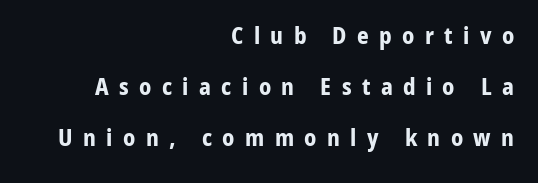
The image shows 23 px bold type, upright; set right-aligned, loose line spacing (2.22x), unusually wide letter spacing (+0.45 em), not underlined.
